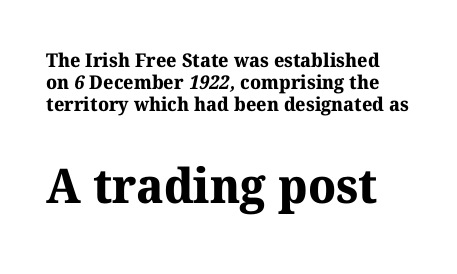
The specimen omits any rule beneath the text block's lines. The sample has been set heavy, in full bold. Caption: upper text group reduced, lower text group enlarged. Regarding serifs, this sample has them. Standard letterfit; no display-style spreading of the glyphs. The rendering uses natural spacing where letterforms have individual widths.
